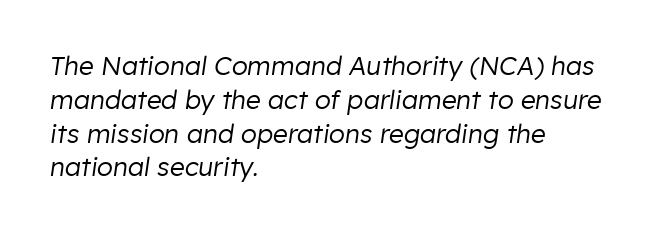
Q: Is the text bold? A: No.
Q: Is the text italic (slanted)? A: Yes, it leans right by about 8 degrees.
Q: Is the text underlined? A: No.
Q: How is the paragraph aligned? A: Left-aligned.
Q: Is the spacing between letters normal or unusually wide? A: Normal.
Q: Is the spacing between lines tight, normal or loose? A: Normal.
